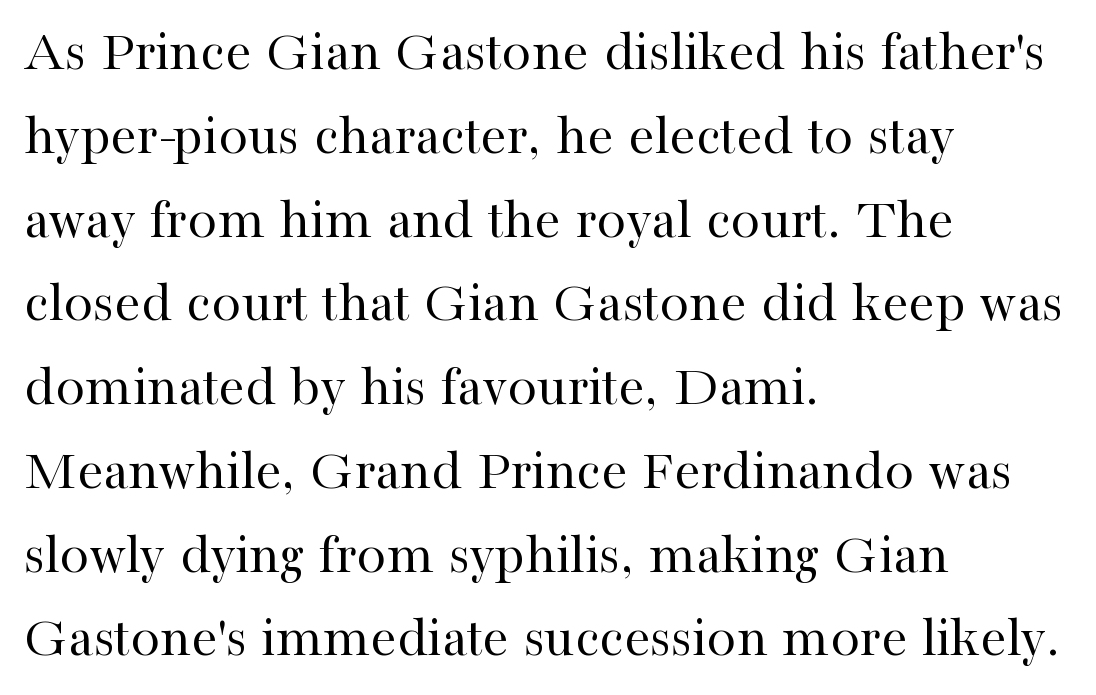
Q: Is the text bold? A: No.
Q: Is the text italic (slanted)? A: No, it is upright.
Q: Is the typeface a serif or a sans-serif typeface? A: Serif.
Q: Is the text underlined? A: No.
Q: How is the paragraph aligned? A: Left-aligned.
Q: Is the spacing between letters normal or unusually wide? A: Normal.
Q: Is the spacing between lines tight, normal or loose? A: Normal.
Q: Width (condensed, normal, or wide)? A: Normal.
Q: Stroke contrast? A: High.
Q: x-height? A: Medium.
Q: Monospaced? A: No.
